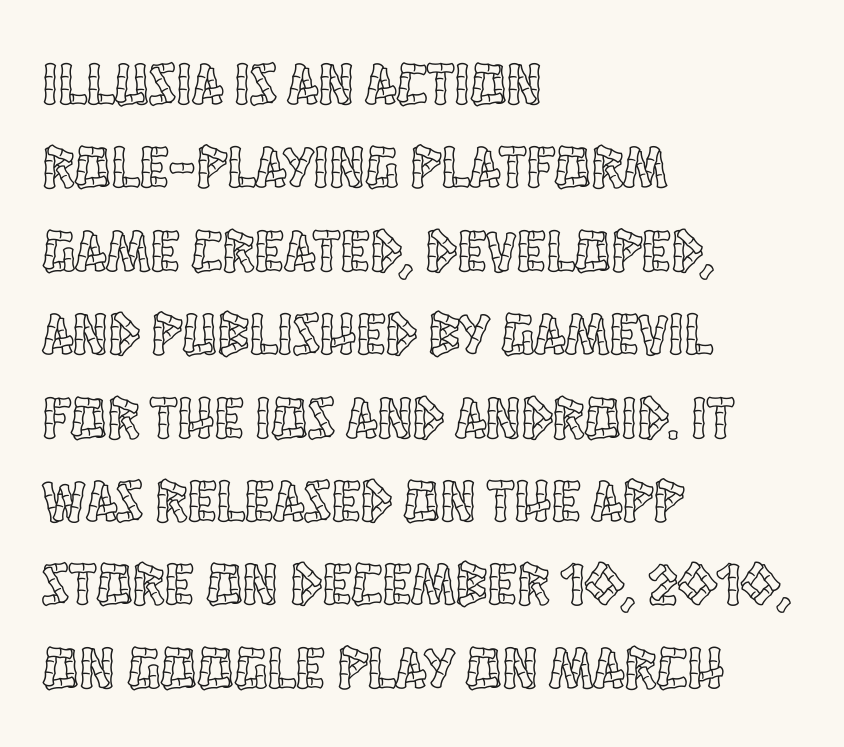
The image shows 60 px condensed type, upright; set left-aligned, normal line spacing (1.39x), normal letter spacing, not underlined; a large x-height.
